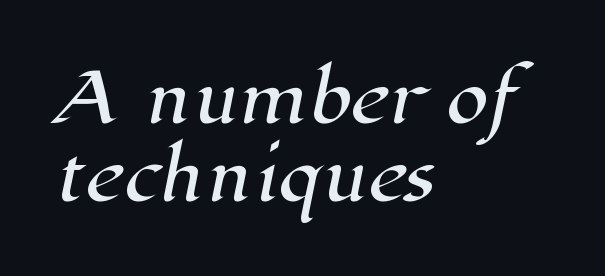
The image shows 68 px serif type; set left-aligned, tight line spacing (1.14x), normal letter spacing, not underlined; high stroke contrast and a medium x-height.
